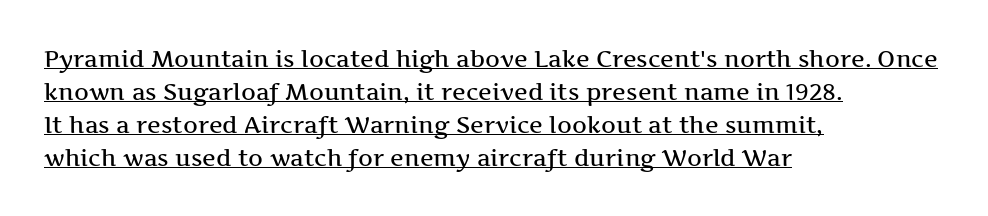
The image shows 23 px text type, upright; set left-aligned, normal line spacing (1.43x), normal letter spacing, underlined.
